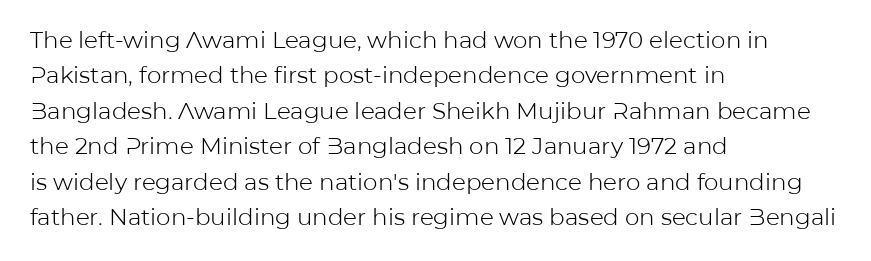
{"italic": "no", "bold": "no", "underline": "no", "align": "left", "line_spacing": "normal", "line_spacing_ratio": 1.54, "letter_spacing": "normal", "letter_spacing_em": 0.0, "glyph_px": 23}
